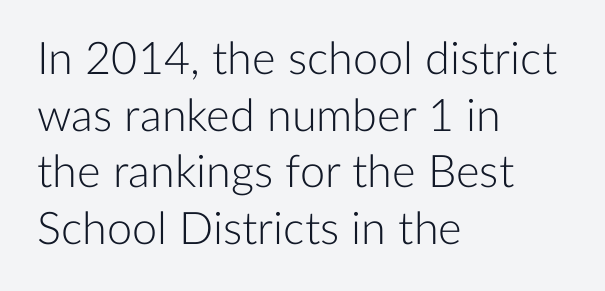
{"serif": "no", "italic": "no", "bold": "no", "weight": "light", "width": "normal", "stroke_contrast": "low", "x_height": "medium", "monospaced": "no", "underline": "no", "align": "left", "line_spacing": "normal", "line_spacing_ratio": 1.26, "letter_spacing": "normal", "letter_spacing_em": 0.0, "glyph_px": 45}
